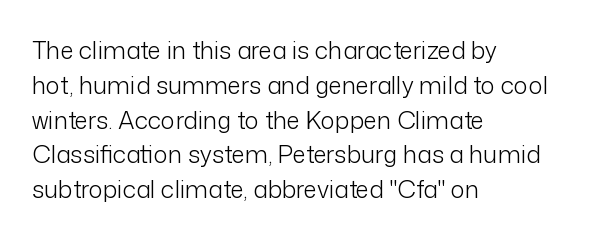
Summary of weight: not heavy and not bold. The passage shown stacks its lines at a standard gap. Upright lettering throughout. Tracking value appears to be zero — textbook default spacing.
